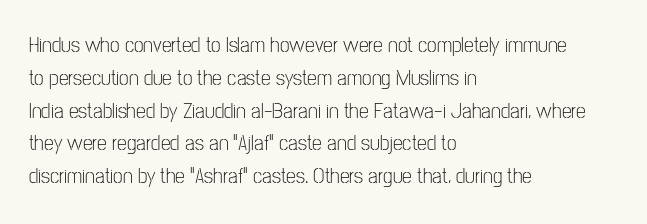
The image shows 22 px text type, upright; set left-aligned, normal line spacing (1.49x), normal letter spacing, not underlined.
